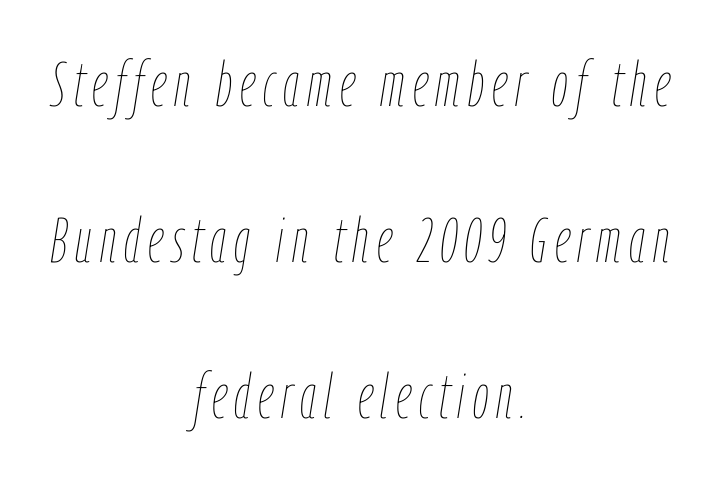
The image shows 63 px thin, condensed type, italic (leaning right); set centered, loose line spacing (2.48x), not underlined; low stroke contrast and a medium x-height.
